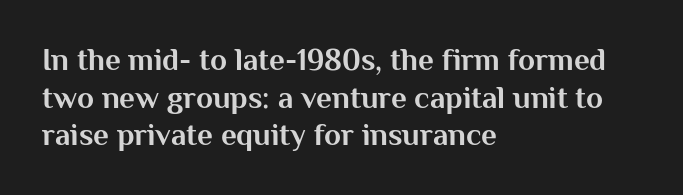
The image shows 31 px bold sans-serif type, upright; set left-aligned, line spacing 1.21x, normal letter spacing, not underlined; medium stroke contrast and a medium x-height.
